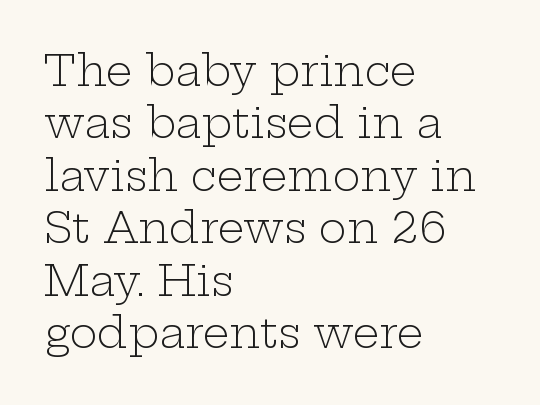
The image shows 42 px light, wide serif type, upright; set left-aligned, normal line spacing (1.25x), normal letter spacing, not underlined; low stroke contrast and a medium x-height.
